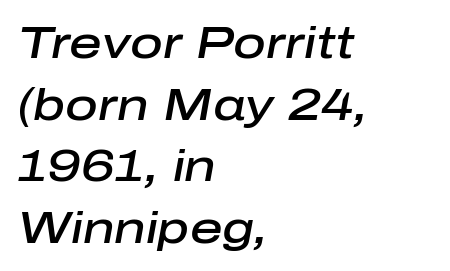
{"italic": "yes", "lean": "right", "slant_degrees": 10, "bold": "semi", "weight": "semibold", "width": "normal", "stroke_contrast": "low", "x_height": "medium", "monospaced": "no", "underline": "no", "align": "left", "line_spacing": "normal", "line_spacing_ratio": 1.37, "letter_spacing": "normal", "letter_spacing_em": 0.0, "glyph_px": 45}
